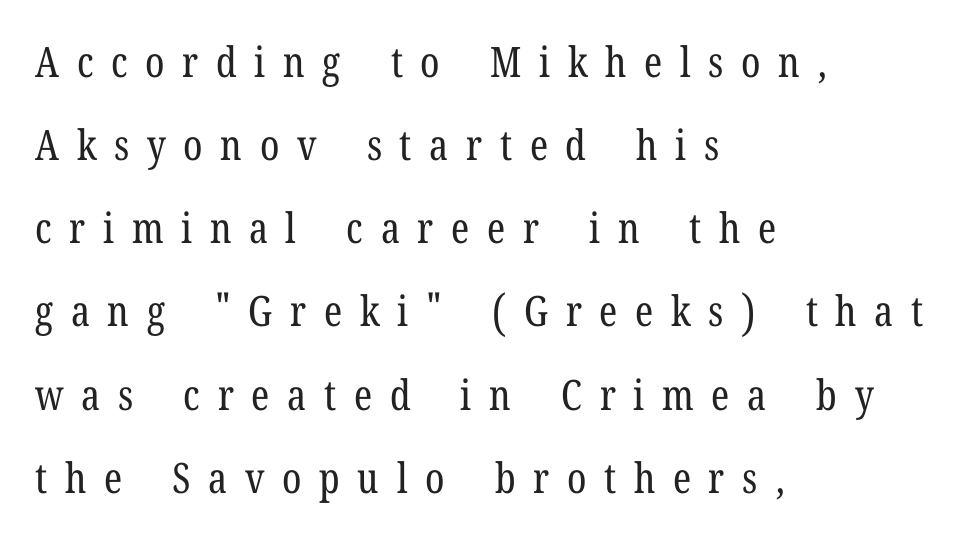
The image shows 42 px regular-weight, condensed serif type, upright; set left-aligned, loose line spacing (1.98x), unusually wide letter spacing (+0.42 em), not underlined; low stroke contrast and a medium x-height.
